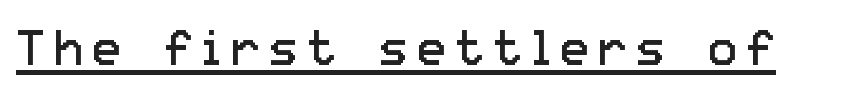
Q: Is the text bold? A: No.
Q: Is the text italic (slanted)? A: No, it is upright.
Q: Is the typeface a serif or a sans-serif typeface? A: Sans-serif.
Q: Is the text underlined? A: Yes.
Q: Width (condensed, normal, or wide)? A: Normal.
Q: Stroke contrast? A: Low.
Q: x-height? A: Medium.
Q: Monospaced? A: No.
